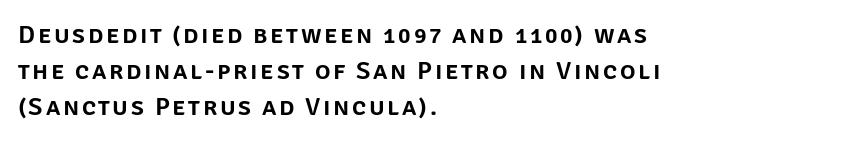
{"italic": "no", "underline": "no", "align": "left", "line_spacing": "normal", "line_spacing_ratio": 1.38, "glyph_px": 26}
